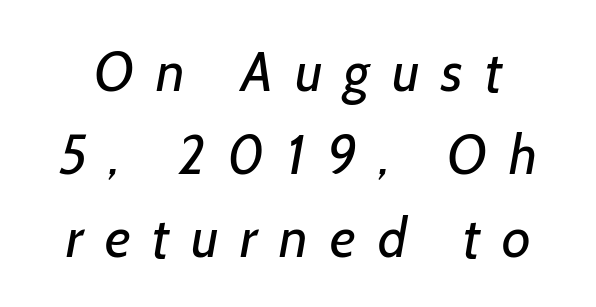
Q: Is the text bold? A: No.
Q: Is the typeface a serif or a sans-serif typeface? A: Sans-serif.
Q: Is the text underlined? A: No.
Q: Is the spacing between letters normal or unusually wide? A: Unusually wide.
Q: Is the spacing between lines tight, normal or loose? A: Normal.
Q: Width (condensed, normal, or wide)? A: Normal.
Q: Stroke contrast? A: Low.
Q: x-height? A: Medium.
Q: Monospaced? A: No.
